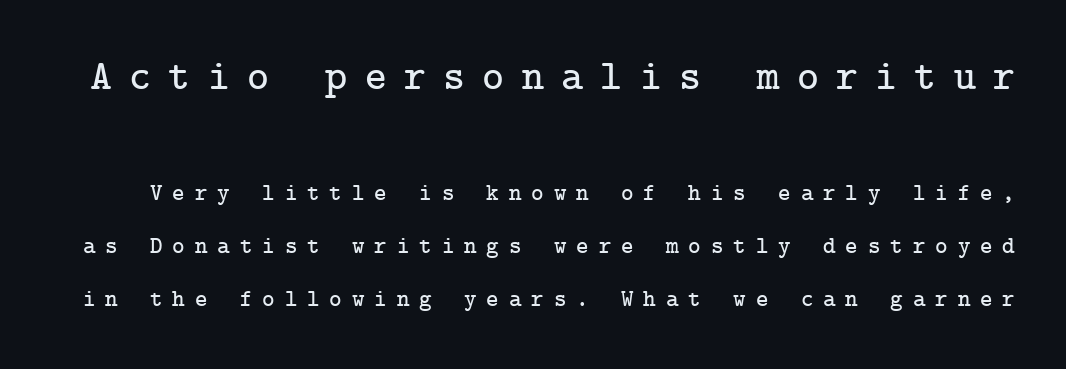
Check the space under the baseline: it is left empty. Someone cranked the tracking dial way up on this one. You could fit nearly another row in the gap between these rows. Old-style or modern, the face here clearly has serifs. Upright lettering throughout.
